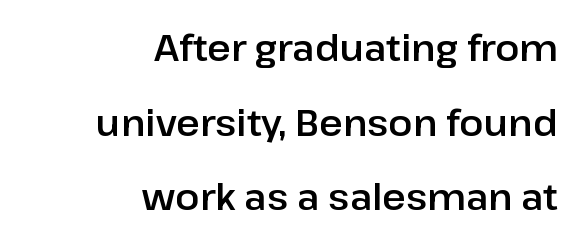
One glance says open: line gaps are wider than usual. The gap between lines stays unmarked. It's the straight-up-and-down kind of type. The letters sit at their default tracking, neither squeezed nor spread. This sample has the flowing, uneven cadence of proportional lettering.
